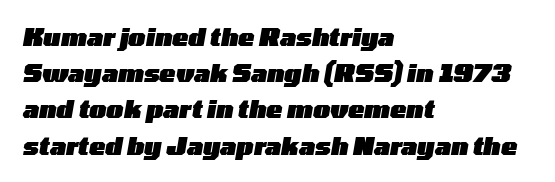
The image shows 24 px bold type, italic (leaning right); set left-aligned, normal line spacing (1.51x), normal letter spacing, not underlined.
